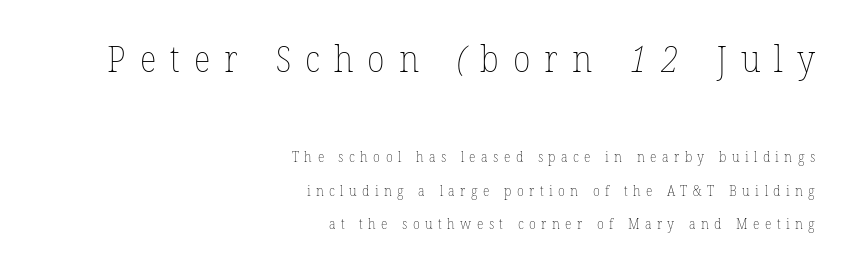
The image shows 36 px thin type; set right-aligned, loose line spacing (2.38x), unusually wide letter spacing (+0.39 em), not underlined; the first (top) block is 2.57x larger; low stroke contrast and a medium x-height.
